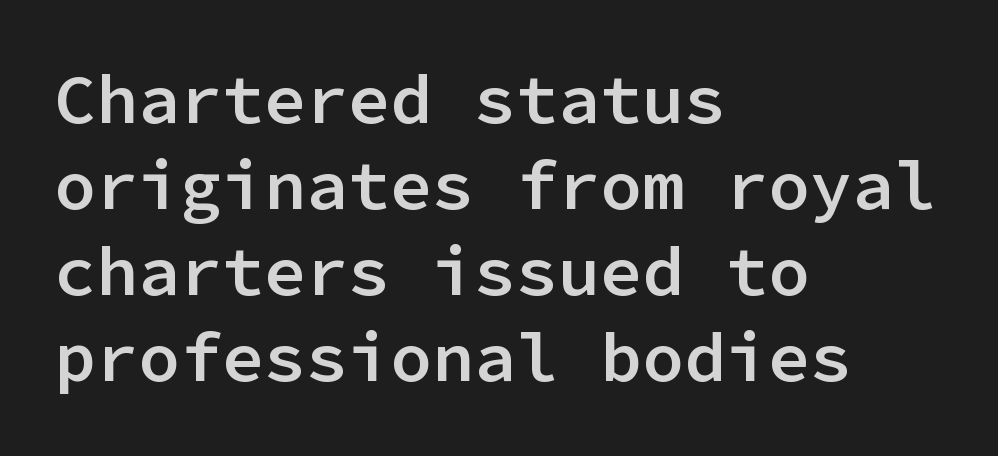
{"serif": "no", "italic": "no", "bold": "semi", "weight": "semibold", "width": "normal", "stroke_contrast": "low", "x_height": "medium", "monospaced": "yes", "underline": "no", "align": "left", "line_spacing_ratio": 1.23, "letter_spacing": "normal", "letter_spacing_em": 0.0, "glyph_px": 70}
